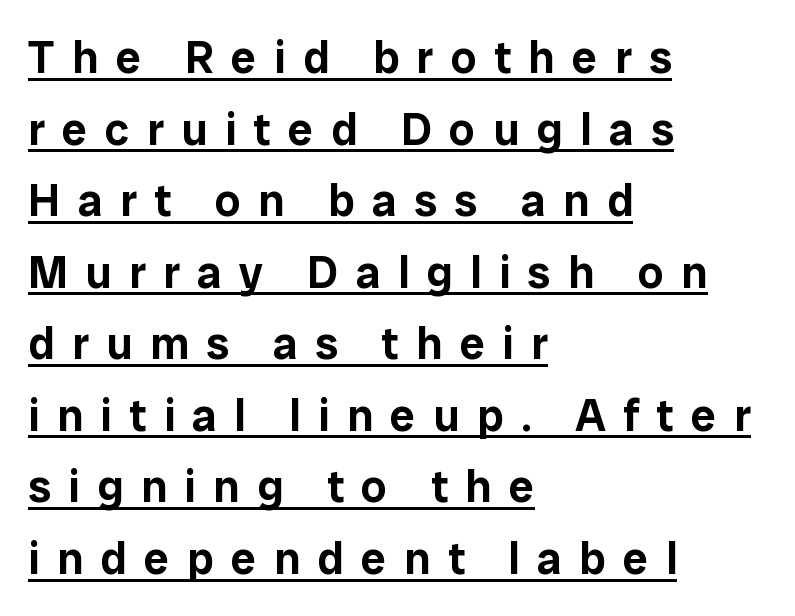
Q: Is the text italic (slanted)? A: No, it is upright.
Q: Is the typeface a serif or a sans-serif typeface? A: Sans-serif.
Q: Is the text underlined? A: Yes.
Q: How is the paragraph aligned? A: Left-aligned.
Q: Is the spacing between letters normal or unusually wide? A: Unusually wide.
Q: Is the spacing between lines tight, normal or loose? A: Normal.
Q: Width (condensed, normal, or wide)? A: Normal.
Q: Stroke contrast? A: Low.
Q: x-height? A: Medium.
Q: Monospaced? A: No.
